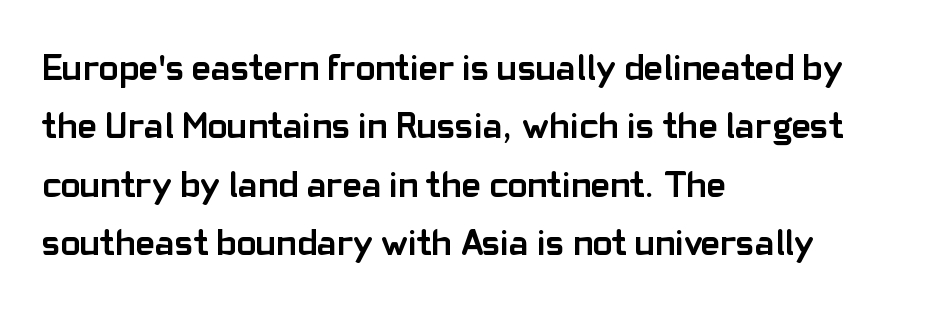
Q: Is the text bold? A: Yes.
Q: Is the text italic (slanted)? A: No, it is upright.
Q: Is the typeface a serif or a sans-serif typeface? A: Sans-serif.
Q: Is the text underlined? A: No.
Q: How is the paragraph aligned? A: Left-aligned.
Q: Is the spacing between letters normal or unusually wide? A: Normal.
Q: Is the spacing between lines tight, normal or loose? A: Normal.
Q: Width (condensed, normal, or wide)? A: Normal.
Q: Stroke contrast? A: Low.
Q: x-height? A: Medium.
Q: Monospaced? A: No.
